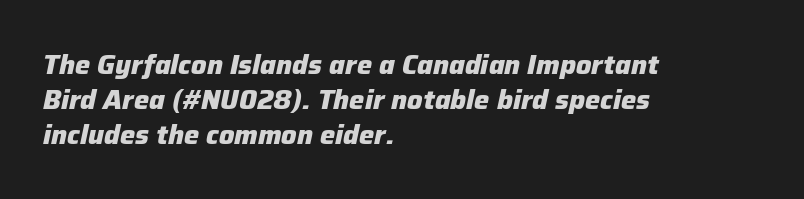
{"italic": "yes", "lean": "right", "slant_degrees": 12, "bold": "yes", "underline": "no", "align": "left", "line_spacing": "normal", "line_spacing_ratio": 1.29, "letter_spacing": "normal", "letter_spacing_em": 0.0, "glyph_px": 27}
